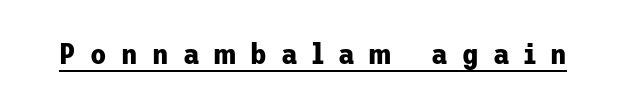
The type is letterspaced generously, with wide tracking. Heavy, bold letterforms. Do the letters lean? They stand straight. Emphasis is given by a line drawn under the lettering.
